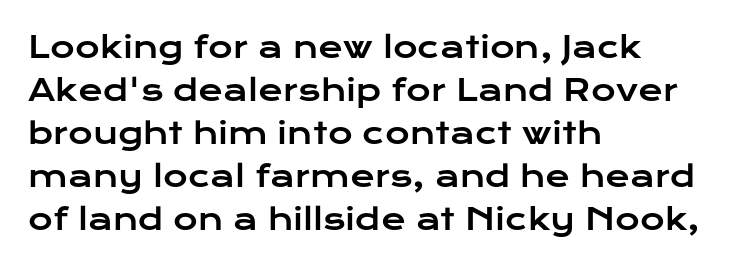
The image shows 30 px wide sans-serif type, upright; set left-aligned, normal line spacing (1.43x), normal letter spacing, not underlined; low stroke contrast and a medium x-height.
